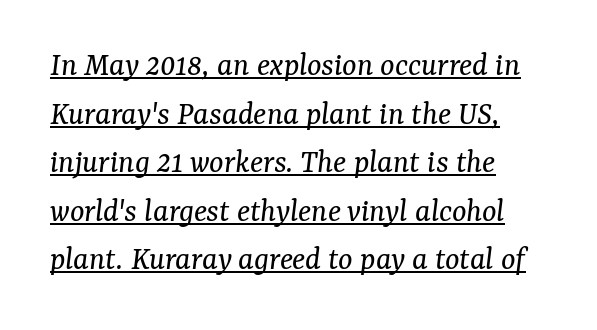
Q: Is the text bold? A: No.
Q: Is the text italic (slanted)? A: Yes, it leans right by about 7 degrees.
Q: Is the typeface a serif or a sans-serif typeface? A: Serif.
Q: Is the text underlined? A: Yes.
Q: How is the paragraph aligned? A: Left-aligned.
Q: Is the spacing between letters normal or unusually wide? A: Normal.
Q: Is the spacing between lines tight, normal or loose? A: Normal.
Q: Width (condensed, normal, or wide)? A: Normal.
Q: Stroke contrast? A: Medium.
Q: x-height? A: Medium.
Q: Monospaced? A: No.
